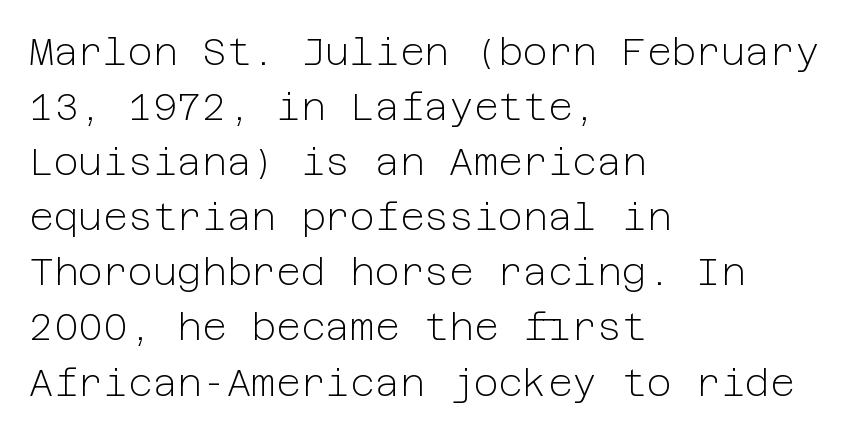
Q: Is the text bold? A: No.
Q: Is the text italic (slanted)? A: No, it is upright.
Q: Is the typeface a serif or a sans-serif typeface? A: Sans-serif.
Q: Is the text underlined? A: No.
Q: How is the paragraph aligned? A: Left-aligned.
Q: Is the spacing between letters normal or unusually wide? A: Normal.
Q: Is the spacing between lines tight, normal or loose? A: Normal.
Q: Width (condensed, normal, or wide)? A: Normal.
Q: Stroke contrast? A: Low.
Q: x-height? A: Medium.
